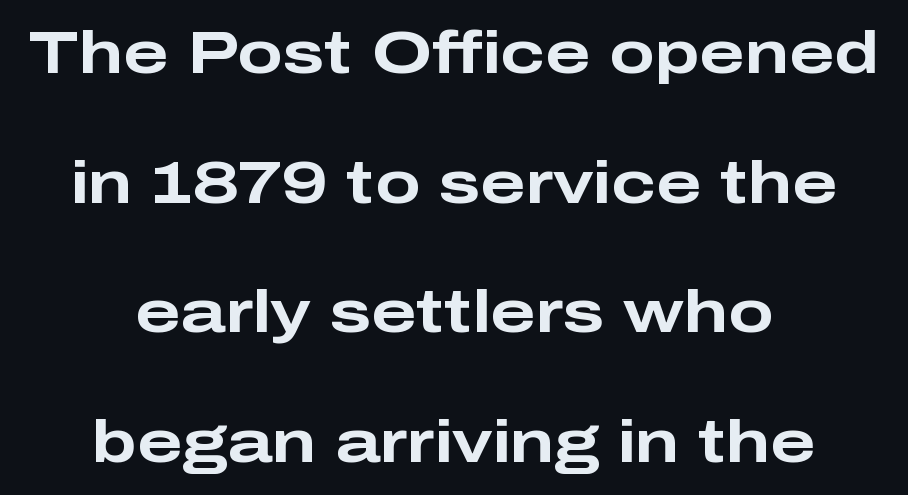
{"serif": "no", "italic": "no", "bold": "yes", "weight": "bold", "width": "wide", "stroke_contrast": "low", "x_height": "medium", "monospaced": "no", "underline": "no", "align": "center", "line_spacing": "loose", "line_spacing_ratio": 2.16, "letter_spacing": "normal", "letter_spacing_em": 0.0, "glyph_px": 60}
